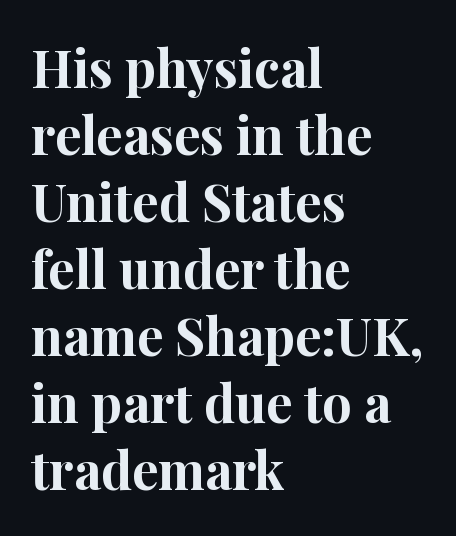
Check under the words: just untouched page. How would I describe the line gaps? Plain and ordinary. The letters advance in unequal steps, a hallmark of proportional type. The rendering uses a bold face; every stroke is thick and dark. This is roman type, the default non-slanted kind.
